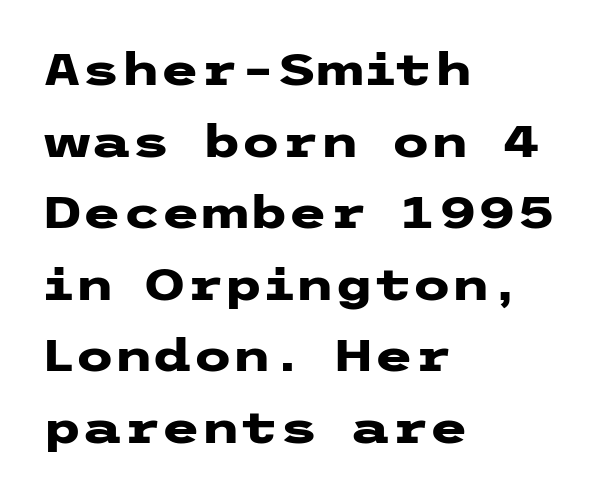
The image shows 45 px heavy, wide sans-serif type, upright; set left-aligned, normal line spacing (1.59x), normal letter spacing, not underlined; low stroke contrast and a medium x-height.
